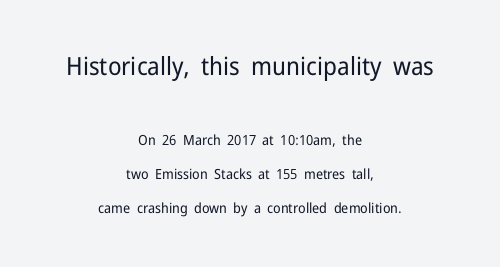
Q: Is the text bold? A: No.
Q: Is the text italic (slanted)? A: No, it is upright.
Q: Is the text underlined? A: No.
Q: How is the paragraph aligned? A: Centered.
Q: Is the spacing between letters normal or unusually wide? A: Normal.
Q: Is the spacing between lines tight, normal or loose? A: Loose.
Q: Which block of text is set in a larger size, the first (top) or the second (bottom)? A: The first (top) one.
